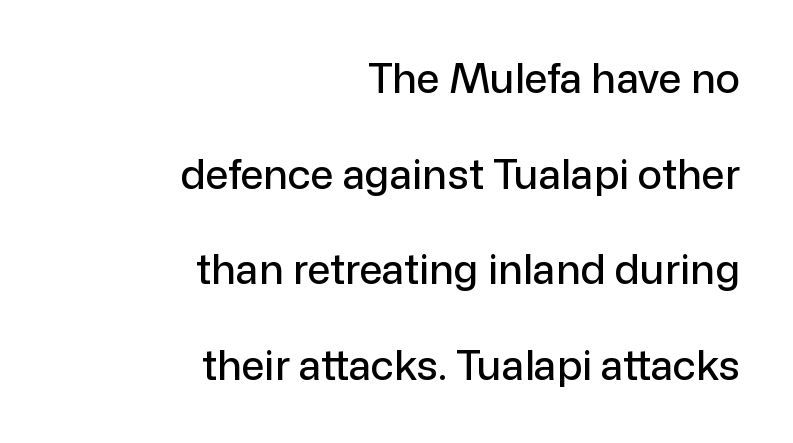
Q: Is the text italic (slanted)? A: No, it is upright.
Q: Is the typeface a serif or a sans-serif typeface? A: Sans-serif.
Q: Is the text underlined? A: No.
Q: How is the paragraph aligned? A: Right-aligned.
Q: Is the spacing between letters normal or unusually wide? A: Normal.
Q: Is the spacing between lines tight, normal or loose? A: Loose.
Q: Width (condensed, normal, or wide)? A: Normal.
Q: Stroke contrast? A: Low.
Q: x-height? A: Medium.
Q: Monospaced? A: No.
